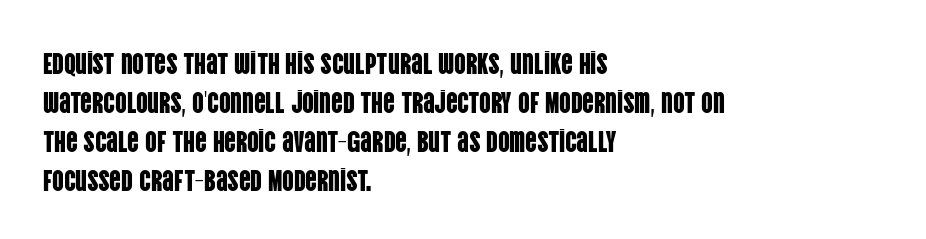
{"serif": "no", "italic": "no", "width": "condensed", "stroke_contrast": "low", "x_height": "large", "monospaced": "no", "underline": "no", "align": "left", "line_spacing": "normal", "line_spacing_ratio": 1.34, "letter_spacing": "normal", "letter_spacing_em": 0.0, "glyph_px": 29}
